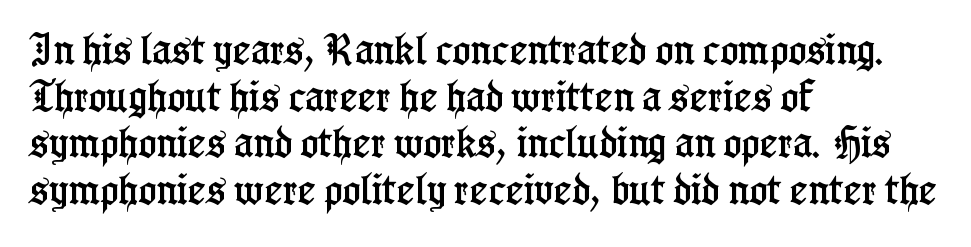
Q: Is the text italic (slanted)? A: No, it is upright.
Q: Is the typeface a serif or a sans-serif typeface? A: Serif.
Q: Is the text underlined? A: No.
Q: How is the paragraph aligned? A: Left-aligned.
Q: Is the spacing between letters normal or unusually wide? A: Normal.
Q: Is the spacing between lines tight, normal or loose? A: Normal.
Q: Width (condensed, normal, or wide)? A: Condensed.
Q: Stroke contrast? A: Low.
Q: x-height? A: Medium.
Q: Monospaced? A: No.
